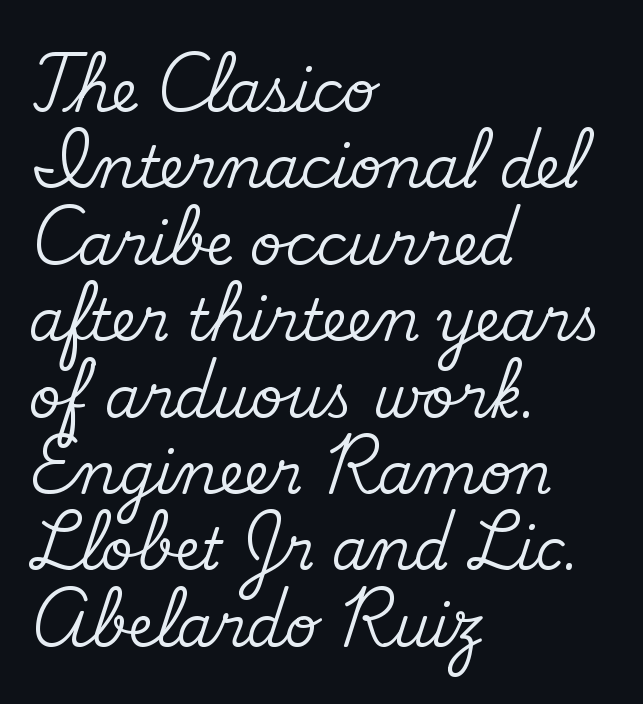
{"width": "normal", "stroke_contrast": "medium", "x_height": "small", "monospaced": "no", "underline": "no", "align": "left", "line_spacing": "normal", "line_spacing_ratio": 1.34, "letter_spacing": "normal", "letter_spacing_em": 0.0, "glyph_px": 57}
